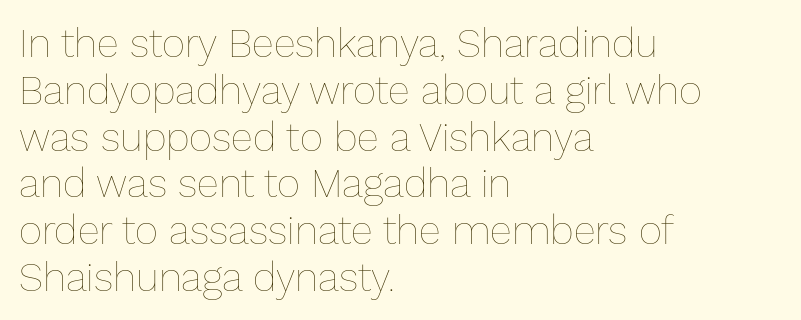
Q: Is the text bold? A: No.
Q: Is the text italic (slanted)? A: No, it is upright.
Q: Is the text underlined? A: No.
Q: How is the paragraph aligned? A: Left-aligned.
Q: Is the spacing between letters normal or unusually wide? A: Normal.
Q: Width (condensed, normal, or wide)? A: Normal.
Q: Stroke contrast? A: Low.
Q: x-height? A: Medium.
Q: Monospaced? A: No.
